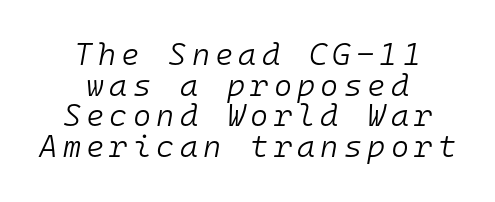
Q: Is the text bold? A: No.
Q: Is the text italic (slanted)? A: Yes, it leans right by about 10 degrees.
Q: Is the text underlined? A: No.
Q: How is the paragraph aligned? A: Centered.
Q: Is the spacing between lines tight, normal or loose? A: Tight.
Q: Width (condensed, normal, or wide)? A: Normal.
Q: Stroke contrast? A: Low.
Q: x-height? A: Medium.
Q: Monospaced? A: Yes.
